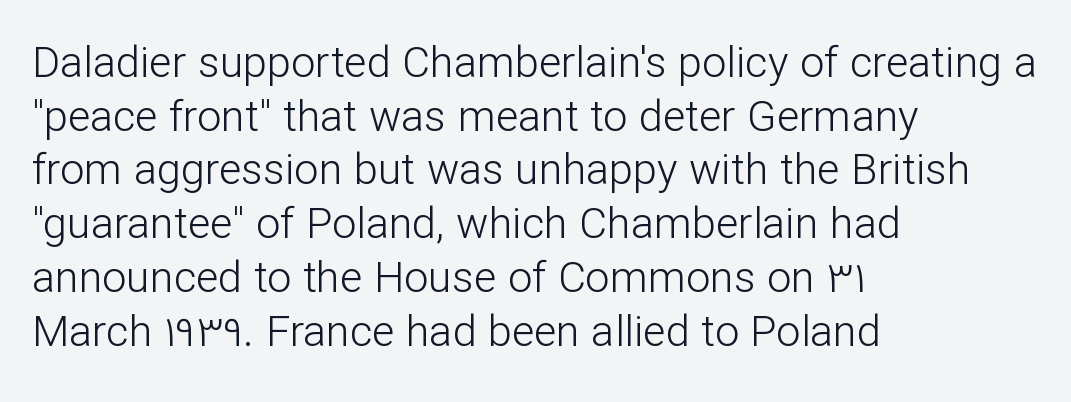
{"serif": "no", "italic": "no", "bold": "no", "weight": "light", "width": "normal", "stroke_contrast": "low", "x_height": "medium", "monospaced": "no", "underline": "no", "align": "left", "line_spacing": "normal", "line_spacing_ratio": 1.25, "letter_spacing": "normal", "letter_spacing_em": 0.0, "glyph_px": 43}
